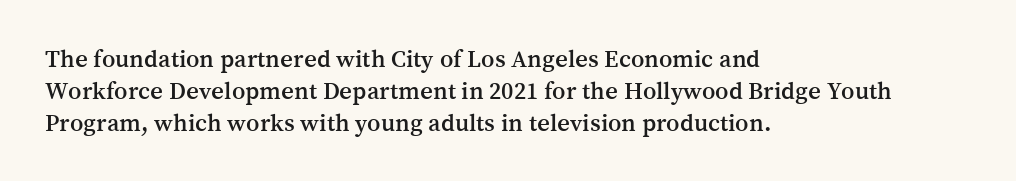
The image shows 25 px text type, upright; set left-aligned, normal line spacing (1.29x), normal letter spacing, not underlined.
